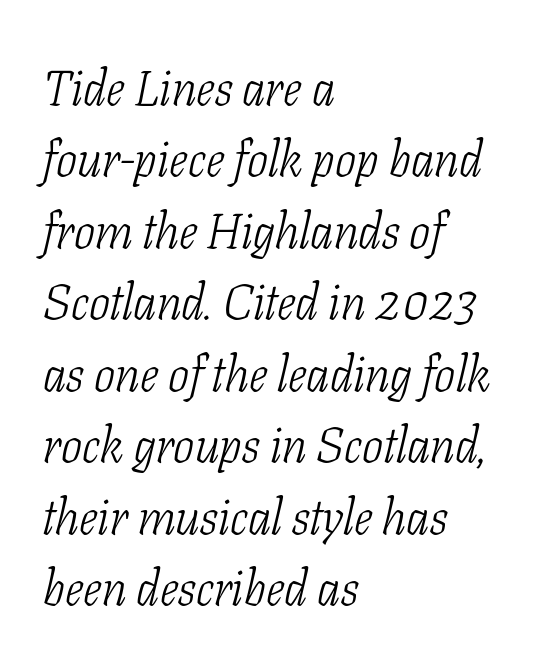
{"serif": "yes", "italic": "yes", "lean": "right", "slant_degrees": 11, "bold": "no", "weight": "light", "width": "condensed", "stroke_contrast": "low", "x_height": "medium", "monospaced": "no", "underline": "no", "align": "left", "line_spacing": "normal", "line_spacing_ratio": 1.43, "letter_spacing": "normal", "letter_spacing_em": 0.0, "glyph_px": 50}
